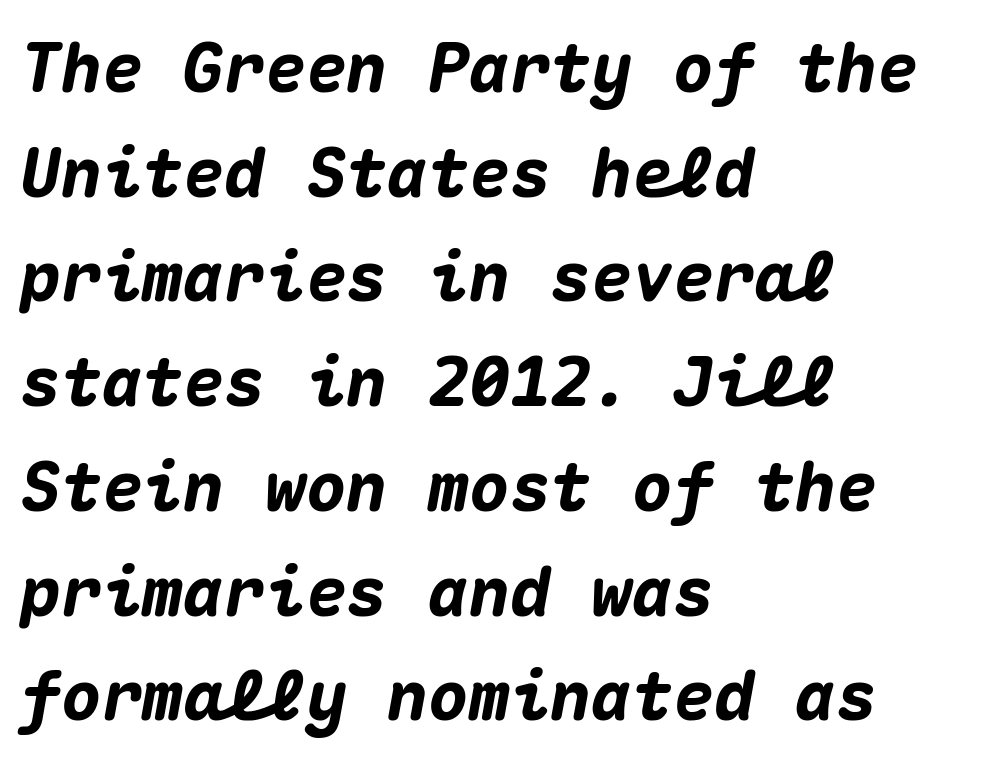
Q: Is the text bold? A: Yes.
Q: Is the text italic (slanted)? A: Yes, it leans right by about 10 degrees.
Q: Is the text underlined? A: No.
Q: How is the paragraph aligned? A: Left-aligned.
Q: Is the spacing between letters normal or unusually wide? A: Normal.
Q: Is the spacing between lines tight, normal or loose? A: Normal.
Q: Width (condensed, normal, or wide)? A: Normal.
Q: Stroke contrast? A: Medium.
Q: x-height? A: Medium.
Q: Monospaced? A: Yes.
